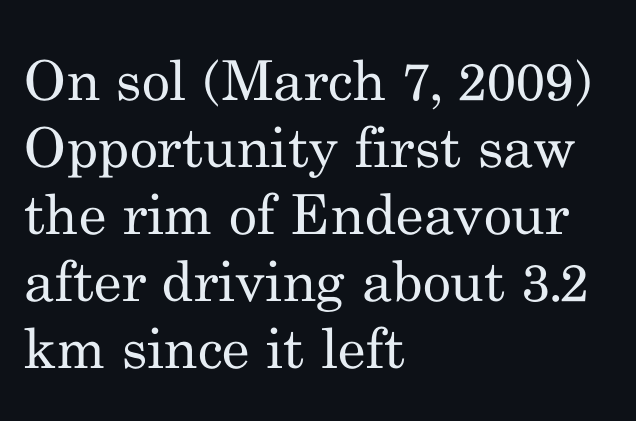
The image shows 55 px regular-weight serif type, upright; set left-aligned, line spacing 1.22x, normal letter spacing, not underlined; medium stroke contrast and a small x-height.
